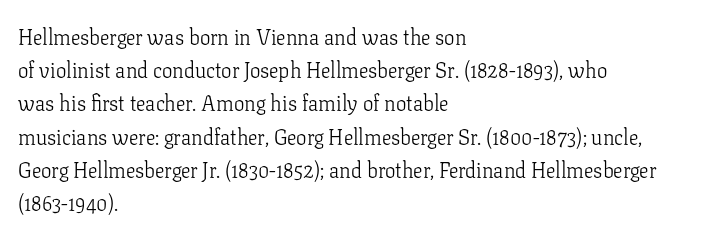
Q: Is the text bold? A: No.
Q: Is the text italic (slanted)? A: No, it is upright.
Q: Is the text underlined? A: No.
Q: How is the paragraph aligned? A: Left-aligned.
Q: Is the spacing between letters normal or unusually wide? A: Normal.
Q: Is the spacing between lines tight, normal or loose? A: Normal.
